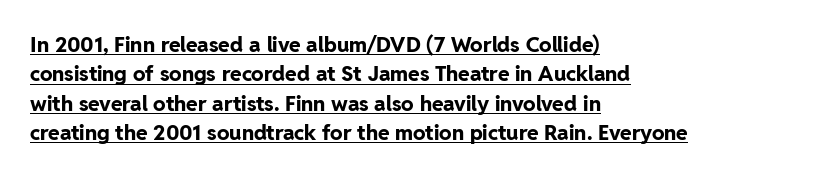
There is no visible air inserted between adjacent glyphs. I'd describe the lettering as bold — thick and assertive. How would I describe the line gaps? Plain and ordinary. These lines are set flush left with a ragged right edge.
